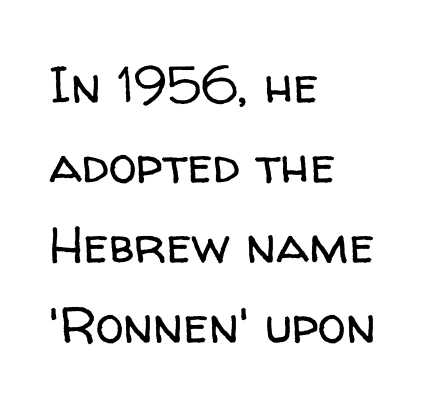
Q: Is the text bold? A: No.
Q: Is the text italic (slanted)? A: No, it is upright.
Q: Is the typeface a serif or a sans-serif typeface? A: Sans-serif.
Q: Is the text underlined? A: No.
Q: How is the paragraph aligned? A: Left-aligned.
Q: Is the spacing between letters normal or unusually wide? A: Normal.
Q: Is the spacing between lines tight, normal or loose? A: Normal.
Q: Width (condensed, normal, or wide)? A: Normal.
Q: Stroke contrast? A: Low.
Q: x-height? A: Medium.
Q: Monospaced? A: No.
